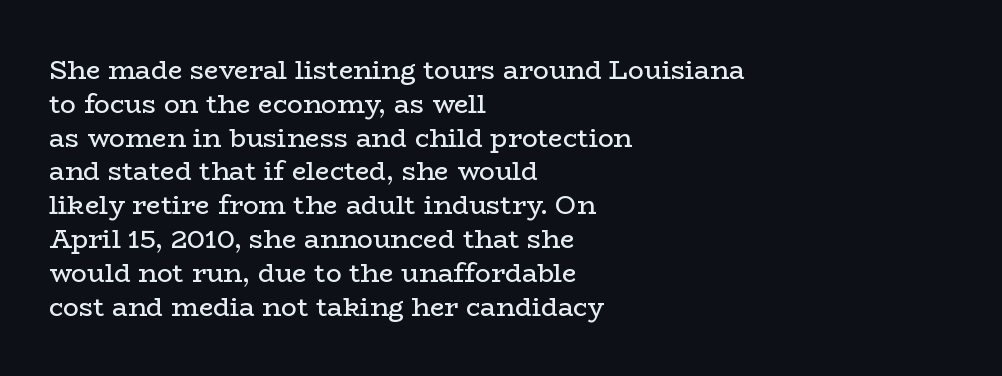
Descenders are the only things crossing below the line. Vertical strokes here are truly vertical. Compared with typical paragraphs, the rows here are spaced about the same. The setting favours the left margin, as ordinary paragraphs usually do.
